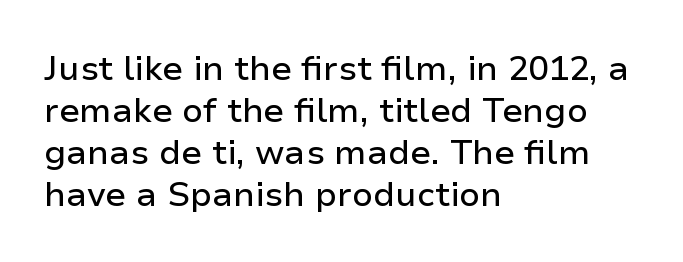
Do the characters align in a grid? No, the font is proportional. Observe the ordinary spacing: letters are neighbours, not strangers. Just letters on the line, the space beneath them empty. The text was rendered using a sans face with plain stroke endings. Posture: vertical. A student would call this left alignment; a typographer would say flush left, rag right.
